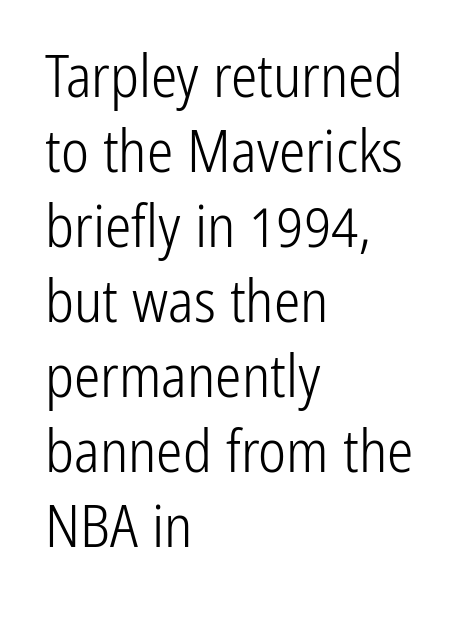
Q: Is the text bold? A: No.
Q: Is the text italic (slanted)? A: No, it is upright.
Q: Is the typeface a serif or a sans-serif typeface? A: Sans-serif.
Q: Is the text underlined? A: No.
Q: How is the paragraph aligned? A: Left-aligned.
Q: Is the spacing between letters normal or unusually wide? A: Normal.
Q: Is the spacing between lines tight, normal or loose? A: Normal.
Q: Width (condensed, normal, or wide)? A: Condensed.
Q: Stroke contrast? A: Low.
Q: x-height? A: Medium.
Q: Monospaced? A: No.
